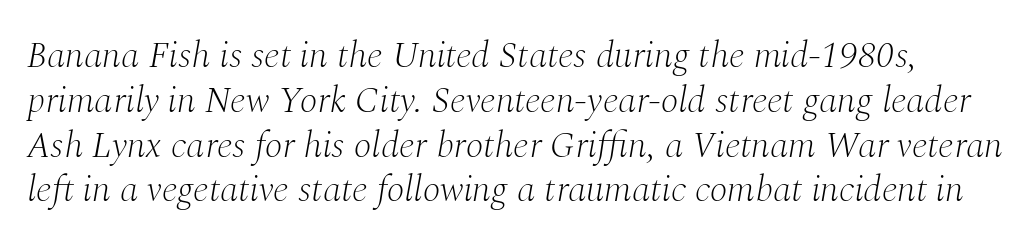
Emphasis-style slanted type is in use. Between one letter and the next there's only the usual sliver of space. These lines are composed in type with serifs. A light-to-regular cut is what we see here. Descenders are the only things crossing below the line.
